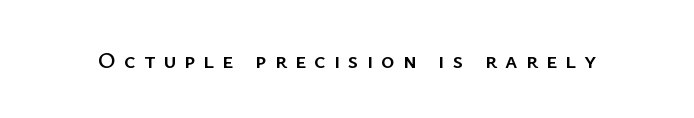
{"italic": "no", "underline": "no", "letter_spacing": "wide", "letter_spacing_em": 0.35, "glyph_px": 23}
